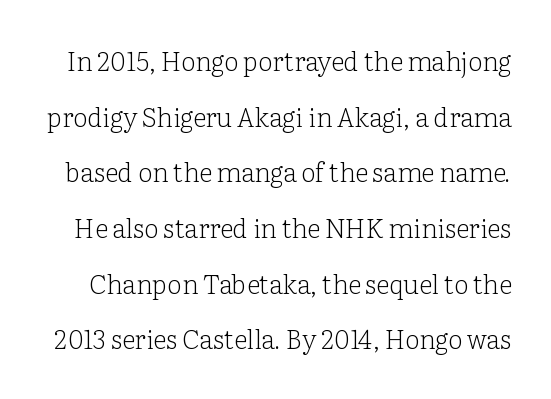
{"italic": "no", "bold": "no", "underline": "no", "line_spacing": "loose", "line_spacing_ratio": 2.14, "letter_spacing": "normal", "letter_spacing_em": 0.0, "glyph_px": 26}
